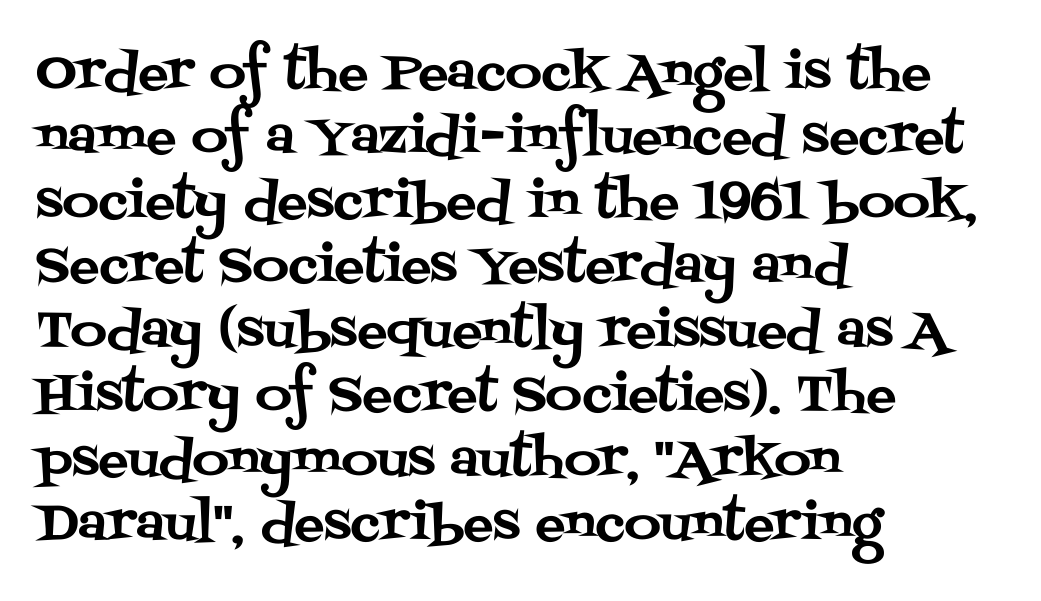
{"serif": "yes", "italic": "no", "width": "normal", "stroke_contrast": "medium", "x_height": "large", "monospaced": "no", "underline": "no", "align": "left", "line_spacing": "normal", "line_spacing_ratio": 1.29, "letter_spacing": "normal", "letter_spacing_em": 0.0, "glyph_px": 50}
